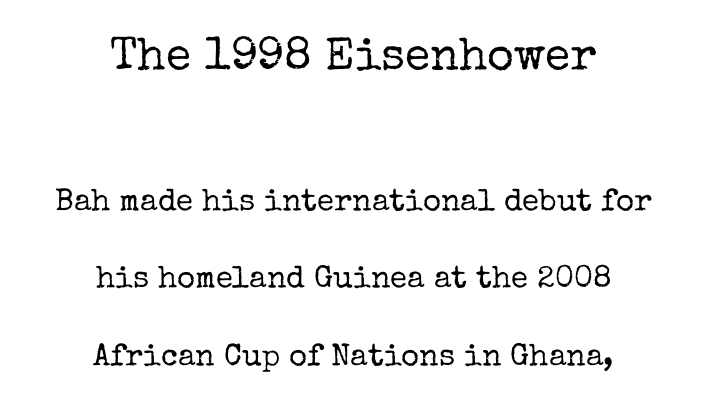
Q: Is the text bold? A: No.
Q: Is the text italic (slanted)? A: No, it is upright.
Q: Is the typeface a serif or a sans-serif typeface? A: Serif.
Q: Is the text underlined? A: No.
Q: How is the paragraph aligned? A: Centered.
Q: Is the spacing between letters normal or unusually wide? A: Normal.
Q: Is the spacing between lines tight, normal or loose? A: Loose.
Q: Which block of text is set in a larger size, the first (top) or the second (bottom)? A: The first (top) one.
Q: Width (condensed, normal, or wide)? A: Normal.
Q: Stroke contrast? A: Low.
Q: x-height? A: Medium.
Q: Monospaced? A: No.
